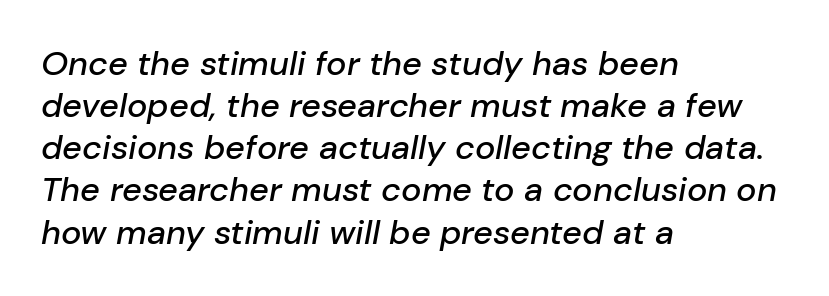
{"italic": "yes", "lean": "right", "slant_degrees": 10, "width": "normal", "stroke_contrast": "low", "x_height": "medium", "monospaced": "no", "underline": "no", "align": "left", "line_spacing_ratio": 1.24, "letter_spacing": "normal", "letter_spacing_em": 0.0, "glyph_px": 34}
